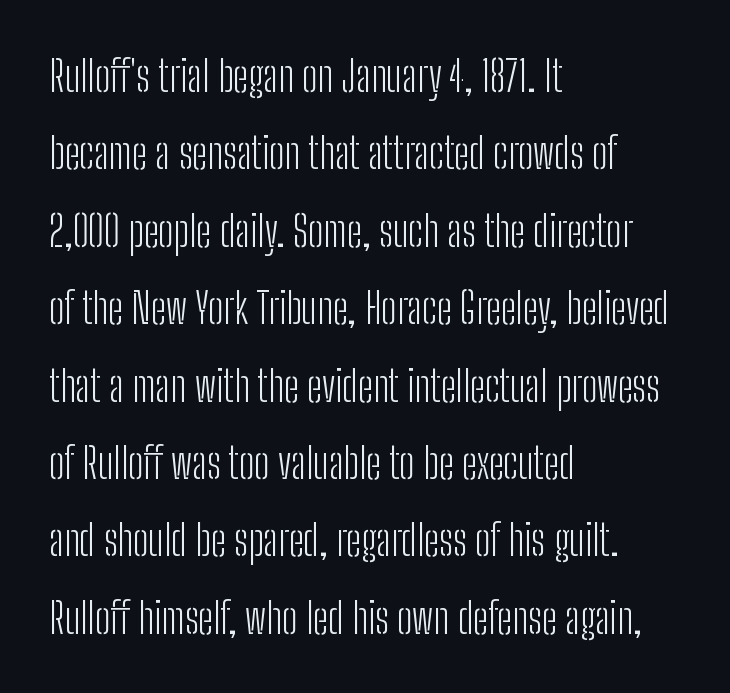
{"serif": "no", "italic": "no", "bold": "no", "weight": "light", "width": "condensed", "stroke_contrast": "low", "x_height": "medium", "monospaced": "no", "underline": "no", "align": "left", "line_spacing_ratio": 1.8, "letter_spacing": "normal", "letter_spacing_em": 0.0, "glyph_px": 43}
